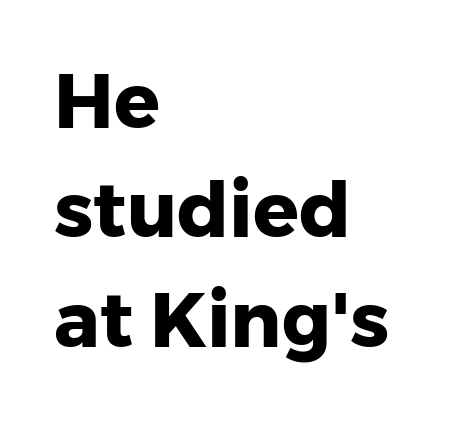
This sample has the flowing, uneven cadence of proportional lettering. Typographically, this falls in the sans-serif category. No word sits above an underline. Tracking value appears to be zero — textbook default spacing. The typesetter chose a ragged-right arrangement here. Posture: upright roman.
